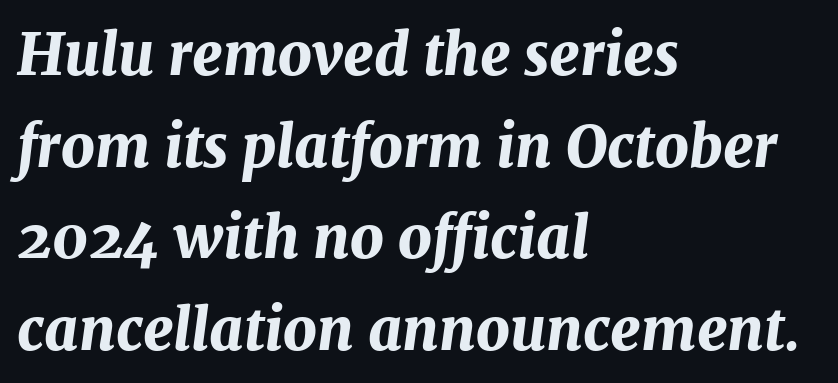
The image shows 58 px bold type, italic (leaning right); set left-aligned, normal line spacing (1.58x), normal letter spacing, not underlined; medium stroke contrast and a medium x-height.
